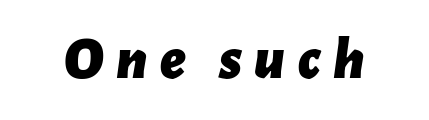
You can tell it's italic because the verticals aren't actually vertical. This sample uses expanded letter spacing, leaving extra air between glyphs. Rule under the text: the space is simply empty. A typesetter would call this proportional, since set widths differ per character. Does the weight exceed regular? Yes, all the way to bold.
